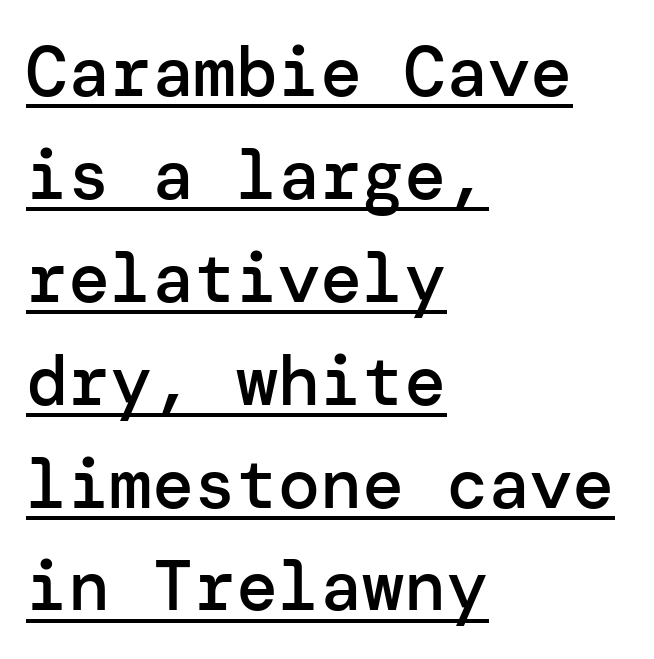
Quick note: underline on. The type sits square on the baseline with zero lean. The sample has been set in demibold, a notch under bold. Serifs: no, the terminals of the letterforms are clean.
